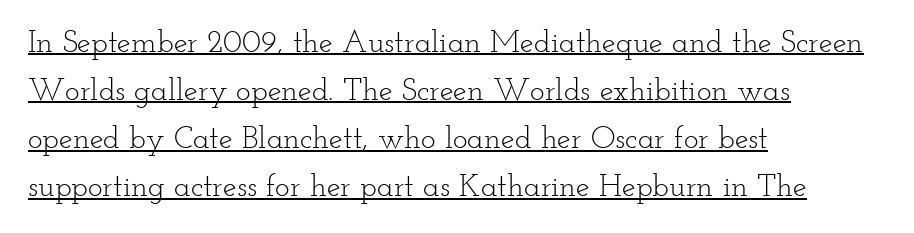
Q: Is the text bold? A: No.
Q: Is the text italic (slanted)? A: No, it is upright.
Q: Is the typeface a serif or a sans-serif typeface? A: Serif.
Q: Is the text underlined? A: Yes.
Q: How is the paragraph aligned? A: Left-aligned.
Q: Is the spacing between letters normal or unusually wide? A: Normal.
Q: Is the spacing between lines tight, normal or loose? A: Normal.
Q: Width (condensed, normal, or wide)? A: Wide.
Q: Stroke contrast? A: Low.
Q: x-height? A: Small.
Q: Monospaced? A: No.
